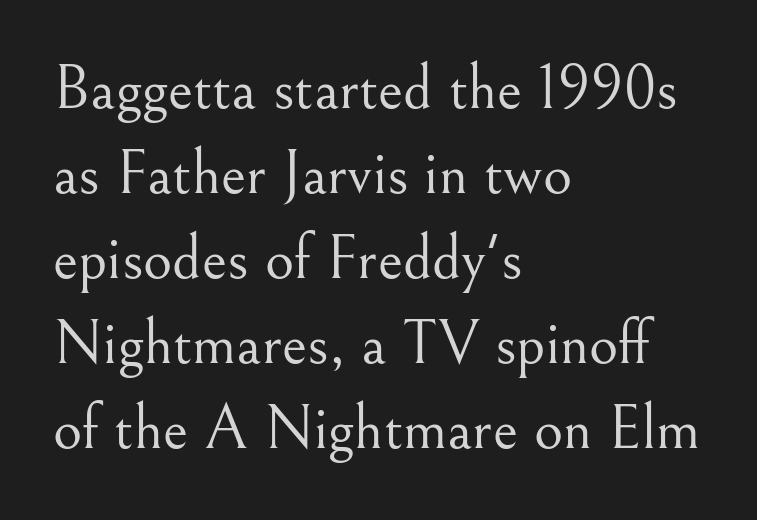
Q: Is the text bold? A: No.
Q: Is the text italic (slanted)? A: No, it is upright.
Q: Is the typeface a serif or a sans-serif typeface? A: Serif.
Q: Is the text underlined? A: No.
Q: How is the paragraph aligned? A: Left-aligned.
Q: Is the spacing between letters normal or unusually wide? A: Normal.
Q: Is the spacing between lines tight, normal or loose? A: Normal.
Q: Width (condensed, normal, or wide)? A: Normal.
Q: Stroke contrast? A: Medium.
Q: x-height? A: Small.
Q: Monospaced? A: No.
